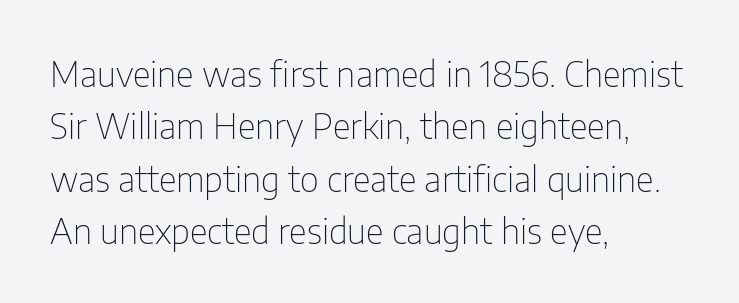
Stems and bowls with no extra thickness — not bold. This is roman type, the default non-slanted kind. This sample keeps an unexceptional amount of space between lines. Note the varied advance widths — an 'i' is clearly narrower than an 'm'. No extra tracking has been applied to these lines. The gap between lines stays unmarked.
